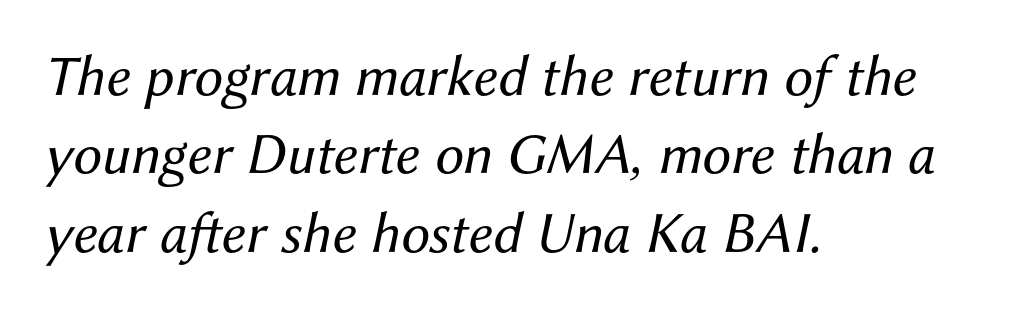
{"italic": "yes", "lean": "right", "slant_degrees": 12, "bold": "no", "weight": "regular", "width": "normal", "stroke_contrast": "medium", "x_height": "medium", "monospaced": "no", "underline": "no", "align": "left", "line_spacing": "normal", "line_spacing_ratio": 1.35, "letter_spacing": "normal", "letter_spacing_em": 0.0, "glyph_px": 58}
